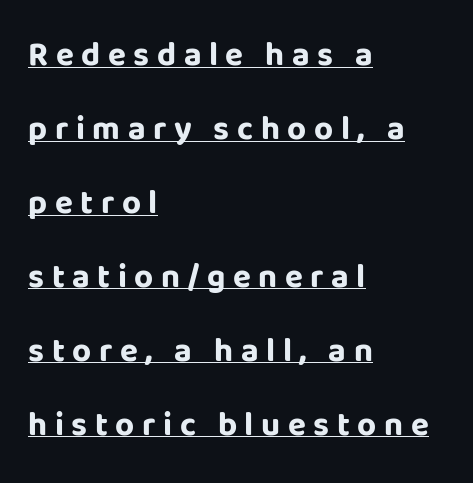
{"serif": "no", "italic": "no", "bold": "yes", "weight": "bold", "width": "normal", "stroke_contrast": "low", "x_height": "large", "monospaced": "no", "underline": "yes", "align": "left", "line_spacing": "loose", "line_spacing_ratio": 2.24, "letter_spacing": "wide", "letter_spacing_em": 0.23, "glyph_px": 33}
